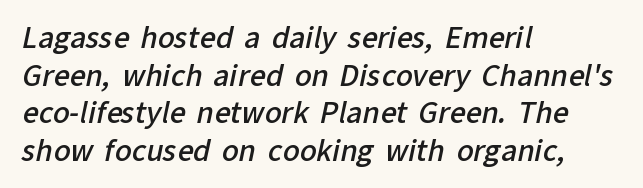
The image shows 28 px semibold sans-serif type; set left-aligned, normal line spacing (1.34x), normal letter spacing, not underlined; low stroke contrast and a medium x-height.
